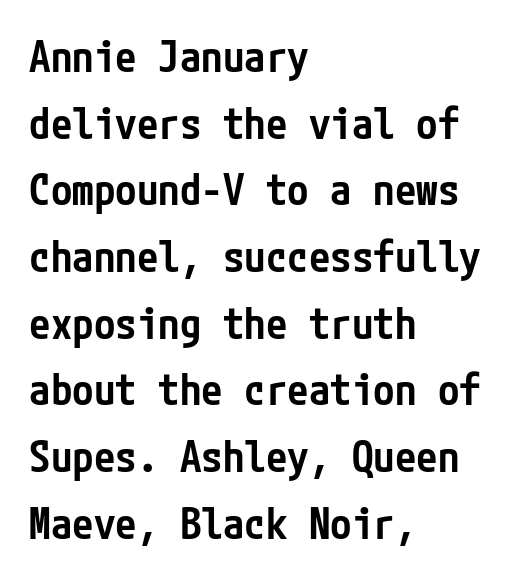
{"serif": "no", "italic": "no", "bold": "semi", "weight": "semibold", "width": "condensed", "stroke_contrast": "low", "x_height": "medium", "underline": "no", "align": "left", "line_spacing": "normal", "line_spacing_ratio": 1.55, "letter_spacing": "normal", "letter_spacing_em": 0.0, "glyph_px": 43}
